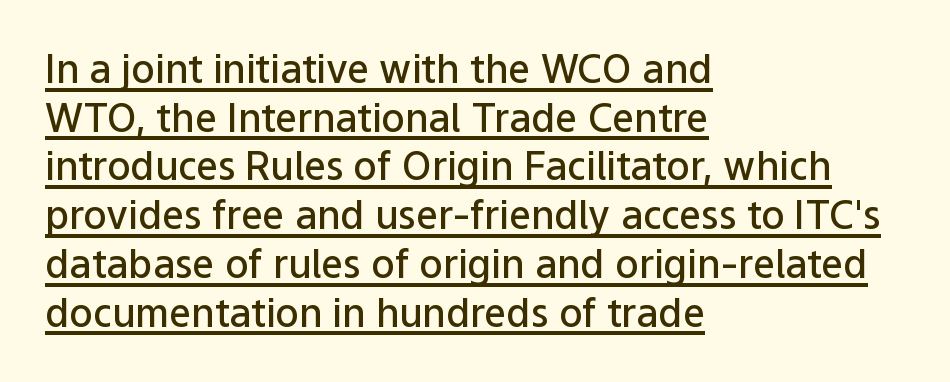
{"serif": "no", "italic": "no", "bold": "semi", "weight": "semibold", "width": "normal", "stroke_contrast": "low", "x_height": "medium", "monospaced": "no", "underline": "yes", "align": "left", "line_spacing": "normal", "line_spacing_ratio": 1.25, "letter_spacing": "normal", "letter_spacing_em": 0.0, "glyph_px": 39}
